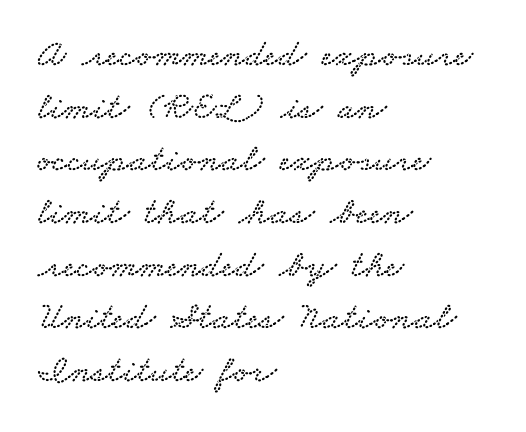
Q: Is the typeface a serif or a sans-serif typeface? A: Serif.
Q: Is the text underlined? A: No.
Q: How is the paragraph aligned? A: Left-aligned.
Q: Is the spacing between letters normal or unusually wide? A: Normal.
Q: Is the spacing between lines tight, normal or loose? A: Normal.
Q: Width (condensed, normal, or wide)? A: Wide.
Q: Stroke contrast? A: Low.
Q: x-height? A: Small.
Q: Monospaced? A: No.
